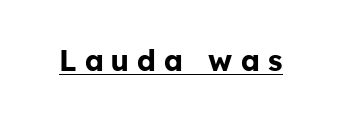
{"serif": "no", "italic": "no", "bold": "yes", "weight": "bold", "width": "normal", "stroke_contrast": "low", "x_height": "medium", "monospaced": "no", "underline": "yes", "letter_spacing": "wide", "letter_spacing_em": 0.29, "glyph_px": 29}
